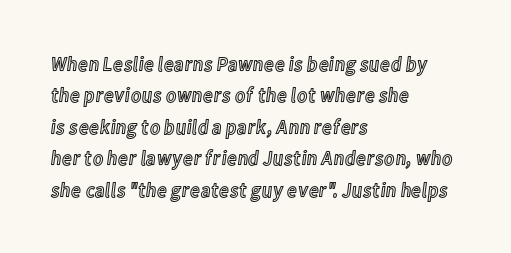
The image shows 21 px text type; set left-aligned, normal line spacing (1.5x), normal letter spacing, not underlined.
